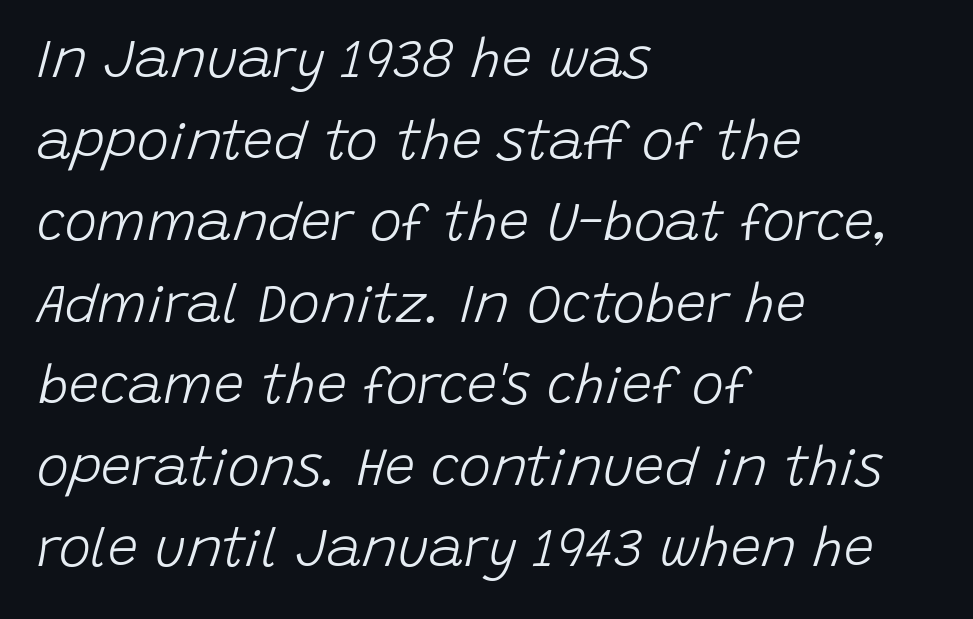
Varying glyph widths throughout — classic text-font behaviour. A quiet, ordinary-to-light weight characterises the typeface. The rendering keeps characters at their native spacing. The area under the type is left untouched. The rendering applies a slant to the glyphs.
